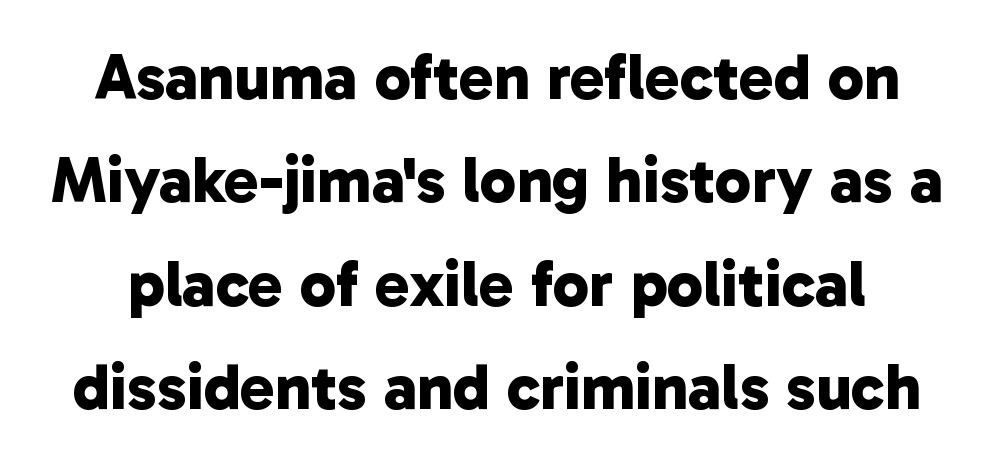
Q: Is the text bold? A: Yes.
Q: Is the typeface a serif or a sans-serif typeface? A: Sans-serif.
Q: Is the text underlined? A: No.
Q: Is the spacing between letters normal or unusually wide? A: Normal.
Q: Is the spacing between lines tight, normal or loose? A: Normal.
Q: Width (condensed, normal, or wide)? A: Normal.
Q: Stroke contrast? A: Low.
Q: x-height? A: Medium.
Q: Monospaced? A: No.
